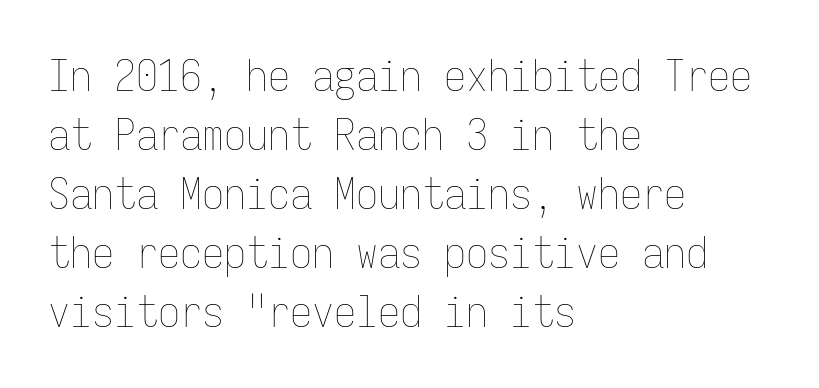
{"italic": "no", "bold": "no", "weight": "thin", "width": "condensed", "stroke_contrast": "low", "x_height": "medium", "monospaced": "yes", "underline": "no", "align": "left", "line_spacing": "normal", "line_spacing_ratio": 1.34, "letter_spacing": "normal", "letter_spacing_em": 0.0, "glyph_px": 44}
